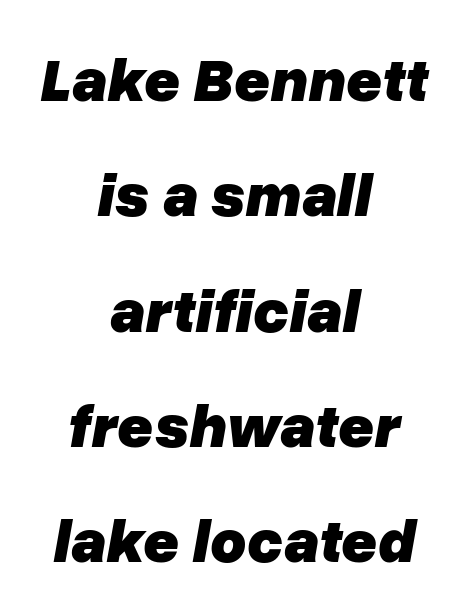
Q: Is the text bold? A: Yes.
Q: Is the text italic (slanted)? A: Yes, it leans right by about 10 degrees.
Q: Is the text underlined? A: No.
Q: How is the paragraph aligned? A: Centered.
Q: Is the spacing between letters normal or unusually wide? A: Normal.
Q: Width (condensed, normal, or wide)? A: Normal.
Q: Stroke contrast? A: Low.
Q: x-height? A: Medium.
Q: Monospaced? A: No.
